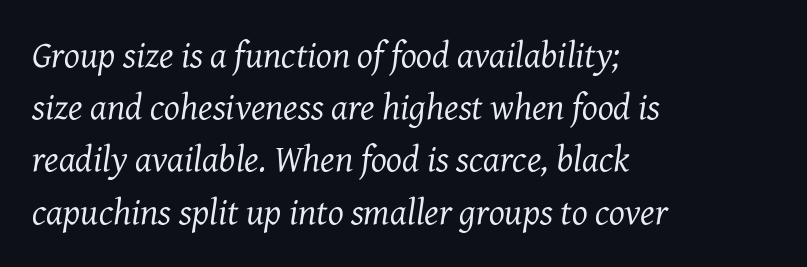
{"serif": "yes", "italic": "yes", "lean": "right", "slant_degrees": 7, "bold": "no", "weight": "regular", "width": "normal", "stroke_contrast": "medium", "x_height": "medium", "monospaced": "no", "underline": "no", "align": "left", "line_spacing": "normal", "line_spacing_ratio": 1.41, "letter_spacing": "normal", "letter_spacing_em": 0.0, "glyph_px": 37}
